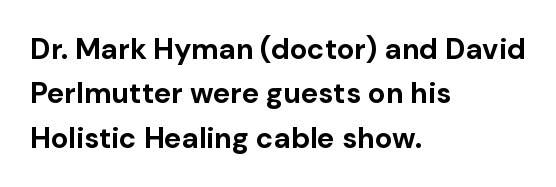
The passage shown is typed in a proportional face where columns would drift. Check where the strokes stop: nothing finishes them off — pure sans. Horizontal alignment here is leftward, the default for most running prose. Rule under the text: the space is simply empty. You'd pick this weight for a headline — it's a proper bold. Horizontal bands of white between lines are of average thickness.
